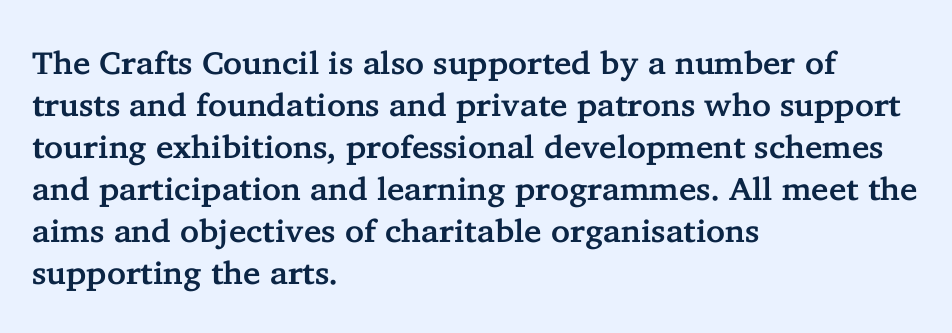
The image shows 32 px serif type, upright; set left-aligned, normal line spacing (1.31x), normal letter spacing, not underlined; low stroke contrast and a medium x-height.
